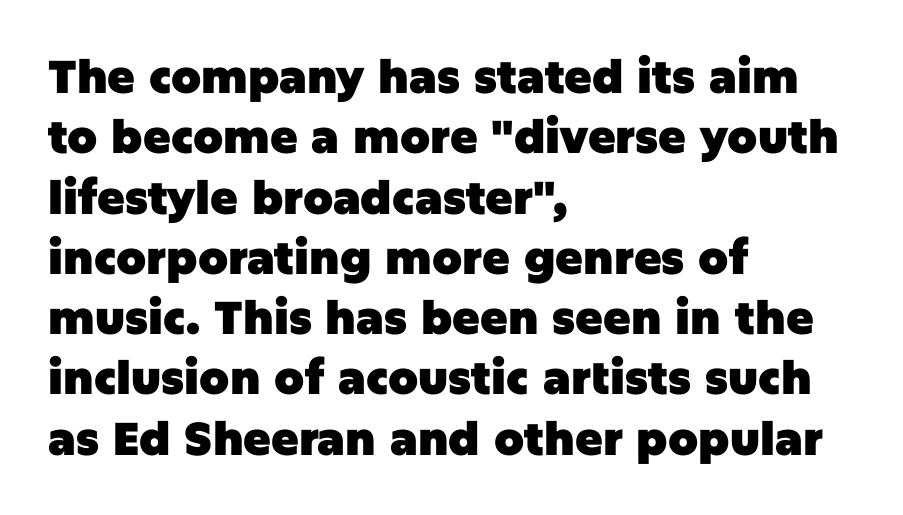
These lines are rendered in a variable-pitch font. This sample uses an upright cut, with every glyph sitting square on the baseline. Anything drawn beneath the words? Only blank space. These words are printed bold, with thick strokes throughout. The lines in this sample share a left origin and differ only in where they stop.
